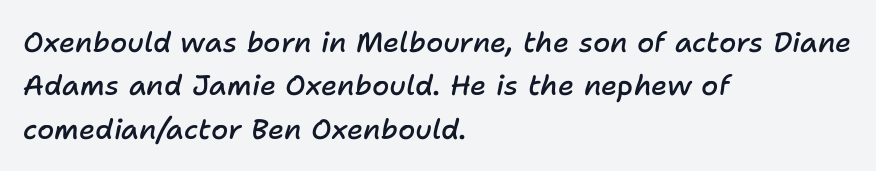
{"italic": "yes", "lean": "right", "slant_degrees": 11, "bold": "semi", "weight": "semibold", "width": "normal", "stroke_contrast": "low", "x_height": "medium", "monospaced": "no", "underline": "no", "align": "left", "line_spacing": "normal", "line_spacing_ratio": 1.55, "letter_spacing": "normal", "letter_spacing_em": 0.0, "glyph_px": 28}
